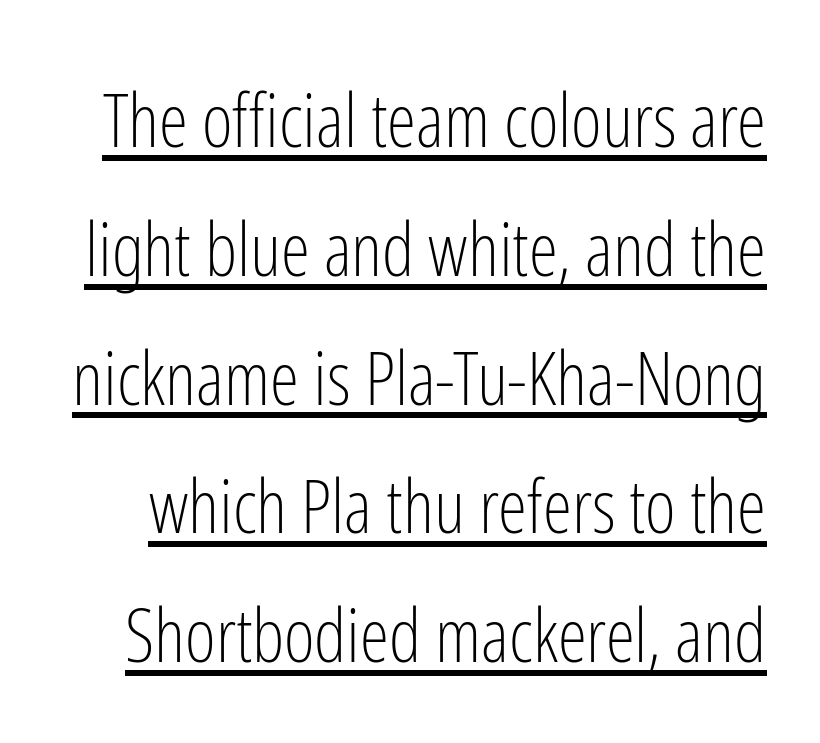
Proportional: the letters do not fall into vertical columns. Stems here are at most as thick as an everyday book face. Is there an underline? Yes — a line sits under the letters. Observe the absence of serifs on each vertical stroke in this sample. Posture: straight, roman, zero tilt.
